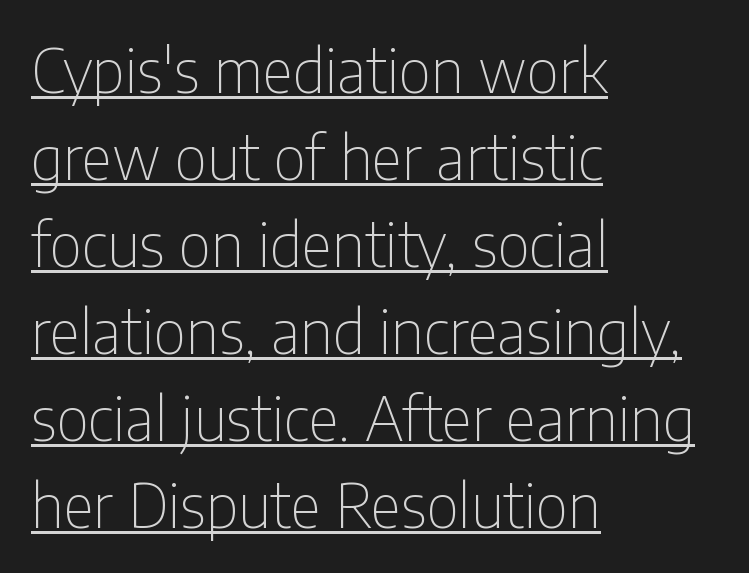
The image shows 60 px thin, condensed sans-serif type, upright; set left-aligned, normal line spacing (1.45x), normal letter spacing, underlined; low stroke contrast and a medium x-height.
